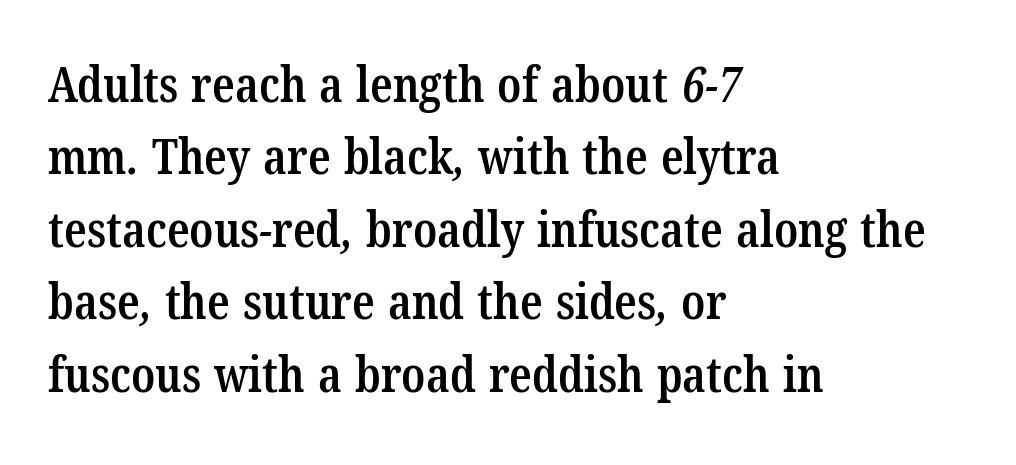
A semibold gives these letters moderate extra thickness, short of bold. Look at the bottom of the vertical strokes: they flare into serifs here. The line texture is even and compact thanks to regular tracking. Words float on clear page, feet unadorned. A typesetter would call this proportional, since set widths differ per character. Interline gaps are of average width in this sample.
